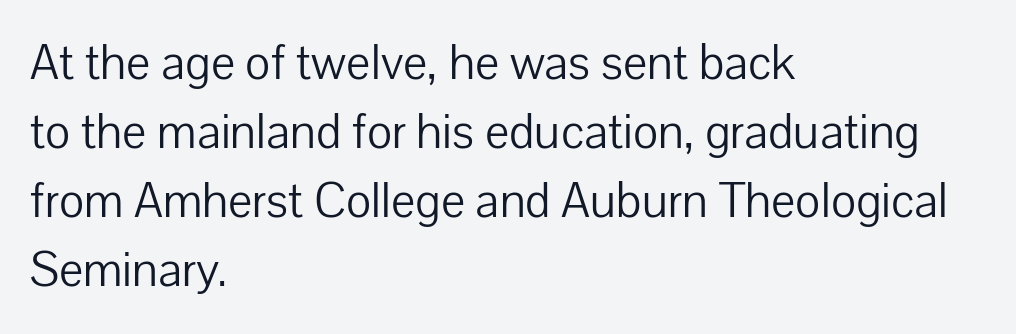
Q: Is the text bold? A: No.
Q: Is the text italic (slanted)? A: No, it is upright.
Q: Is the typeface a serif or a sans-serif typeface? A: Sans-serif.
Q: Is the text underlined? A: No.
Q: How is the paragraph aligned? A: Left-aligned.
Q: Is the spacing between letters normal or unusually wide? A: Normal.
Q: Is the spacing between lines tight, normal or loose? A: Normal.
Q: Width (condensed, normal, or wide)? A: Normal.
Q: Stroke contrast? A: Low.
Q: x-height? A: Medium.
Q: Monospaced? A: No.
